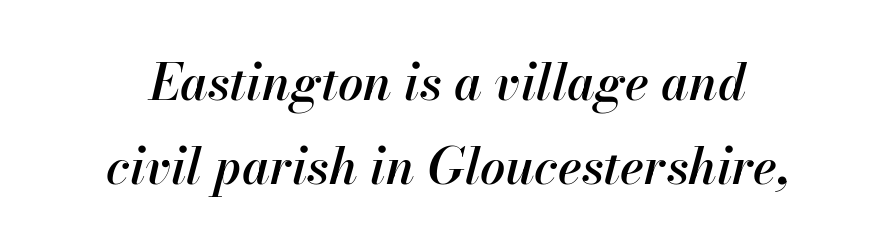
{"italic": "yes", "lean": "right", "slant_degrees": 13, "bold": "semi", "weight": "semibold", "width": "normal", "stroke_contrast": "high", "x_height": "small", "monospaced": "no", "underline": "no", "align": "center", "line_spacing": "normal", "line_spacing_ratio": 1.68, "letter_spacing": "normal", "letter_spacing_em": 0.0, "glyph_px": 50}
